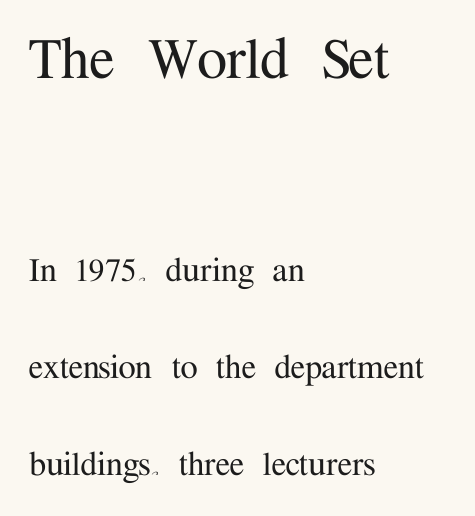
The baseline area is clear. A student would notice the top passage is typeset larger than what follows. The glyphs in this specimen are seriffed. Each letter keeps its own natural width here, so spacing adapts to shape. This block would shrink considerably if given ordinary leading; it's expanded now.
